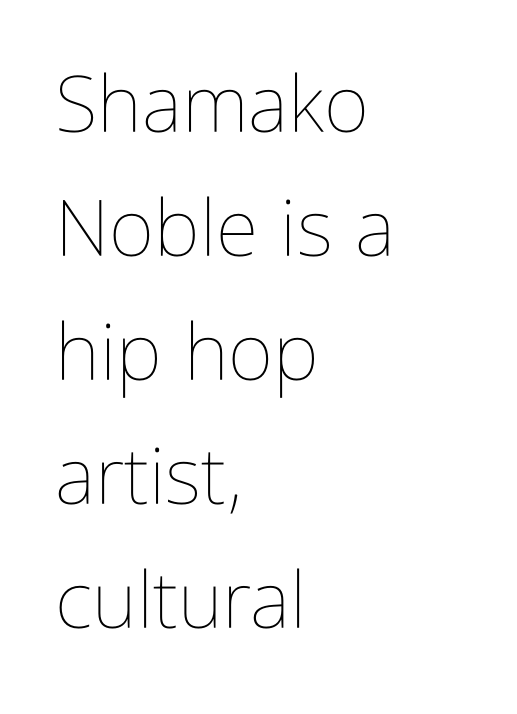
The horizontal fit of the characters is conventional and even. How would I describe the line gaps? Plain and ordinary. The face used here is proportionally spaced, like ordinary book or web type. Italic: no, the glyphs are upright roman. Check the space under the baseline: it is left empty. Stem width sits at or under what a default text font uses.
